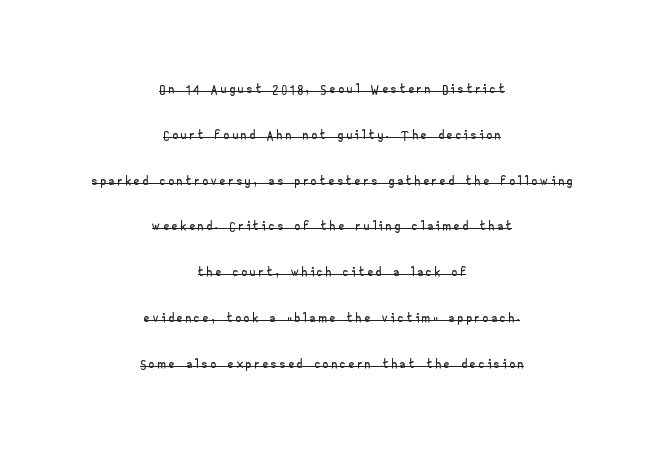
A typesetter would call this leading open, well beyond the default. You can tell it's not italic because the verticals are truly vertical. The text block is weighted toward neither margin, spreading evenly from the middle. Quick note: underline on.
